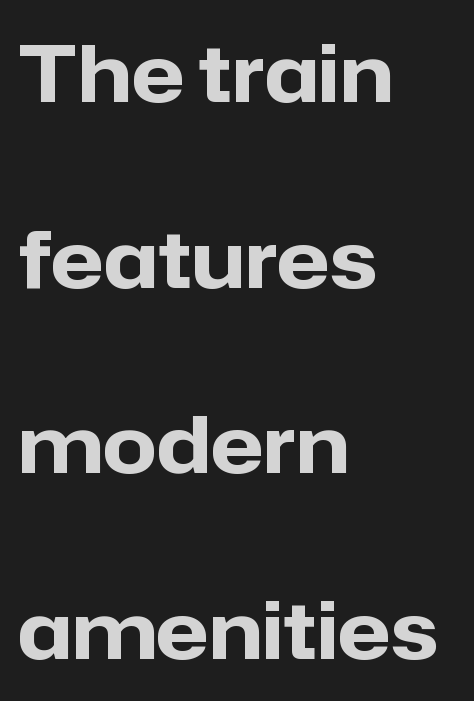
Q: Is the text bold? A: Yes.
Q: Is the text italic (slanted)? A: No, it is upright.
Q: Is the typeface a serif or a sans-serif typeface? A: Sans-serif.
Q: Is the text underlined? A: No.
Q: How is the paragraph aligned? A: Left-aligned.
Q: Is the spacing between letters normal or unusually wide? A: Normal.
Q: Is the spacing between lines tight, normal or loose? A: Loose.
Q: Width (condensed, normal, or wide)? A: Normal.
Q: Stroke contrast? A: Low.
Q: x-height? A: Medium.
Q: Monospaced? A: No.
